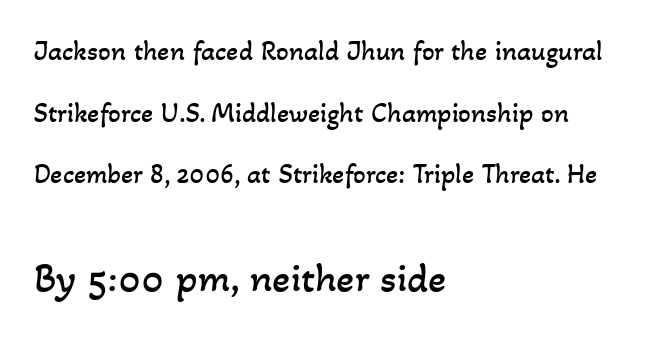
Q: Is the text bold? A: No.
Q: Is the text underlined? A: No.
Q: How is the paragraph aligned? A: Left-aligned.
Q: Is the spacing between letters normal or unusually wide? A: Normal.
Q: Is the spacing between lines tight, normal or loose? A: Loose.
Q: Which block of text is set in a larger size, the first (top) or the second (bottom)? A: The second (bottom) one.
Q: Width (condensed, normal, or wide)? A: Normal.
Q: Stroke contrast? A: Low.
Q: x-height? A: Small.
Q: Monospaced? A: No.
